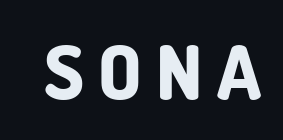
The passage shown is typed in a proportional face where columns would drift. Emphasis by weight is at full strength: bold. Check the space under the baseline: it is left empty. No italicization has been applied; the sample stays upright. You can tell from the bare stems that sans-serif type was used.
